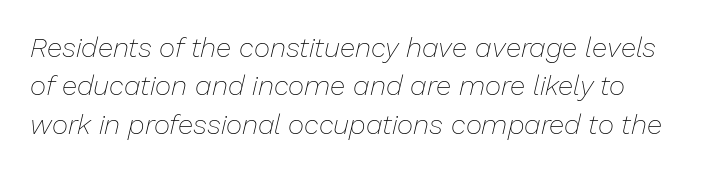
{"italic": "yes", "lean": "right", "slant_degrees": 13, "bold": "no", "weight": "thin", "width": "normal", "stroke_contrast": "low", "x_height": "medium", "monospaced": "no", "underline": "no", "line_spacing": "normal", "line_spacing_ratio": 1.37, "letter_spacing": "normal", "letter_spacing_em": 0.0, "glyph_px": 28}
